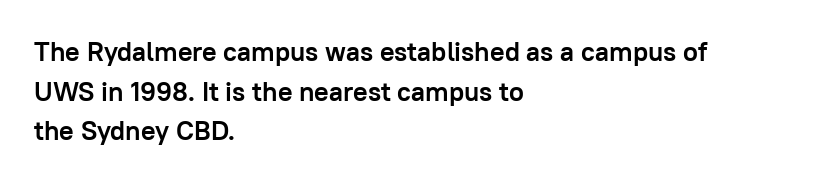
Q: Is the text bold? A: Yes.
Q: Is the text italic (slanted)? A: No, it is upright.
Q: Is the text underlined? A: No.
Q: How is the paragraph aligned? A: Left-aligned.
Q: Is the spacing between letters normal or unusually wide? A: Normal.
Q: Is the spacing between lines tight, normal or loose? A: Normal.
